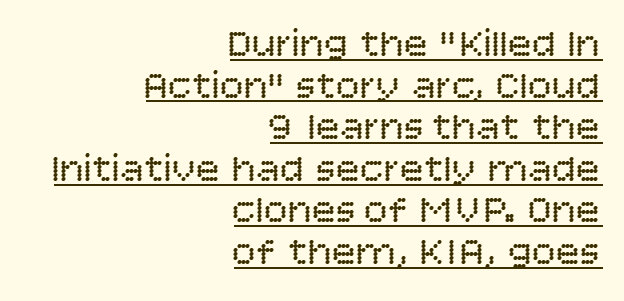
The image shows 40 px regular-weight sans-serif type, upright; set right-aligned, tight line spacing (1.04x), normal letter spacing, underlined; low stroke contrast and a large x-height.
